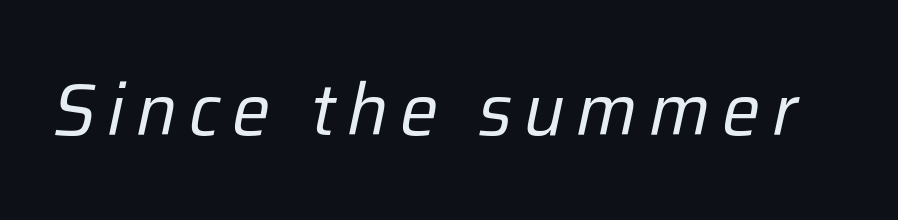
Yep, that's italic — everything's leaning. A clean baseline with only descenders dipping below it. The typesetting does not lean heavy: it is not bold. Looks like regular typesetting: each glyph gets only the width it needs.
